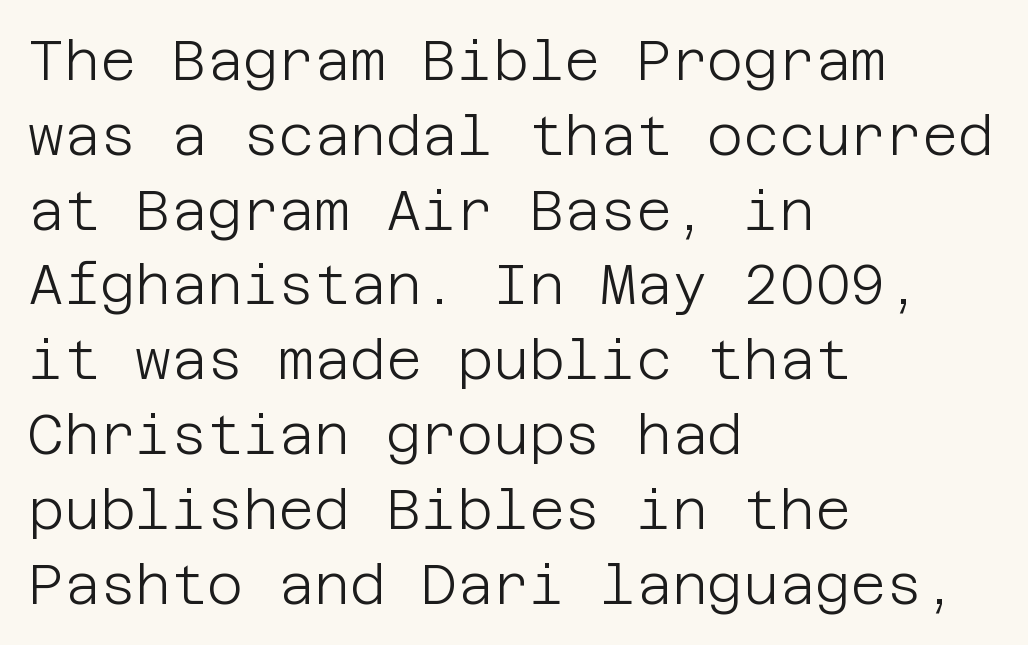
Descenders hang freely into open space. The typesetter chose a ragged-right arrangement here. Nope, no serifs anywhere on these letters. Tracking value appears to be zero — textbook default spacing.
